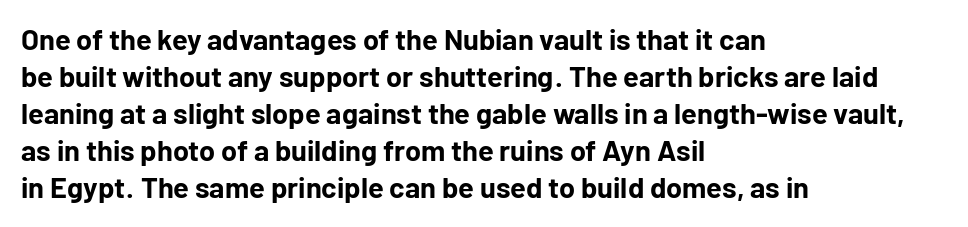
Words appear dense and cohesive because spacing is normal. The rendering anchors every line to the left-hand side. Typographically, this falls in the sans-serif category. Lines of text with bare space underneath. When letters stand straight like this, we call the style roman or upright. Students, observe: this is what conventionally led text looks like.
